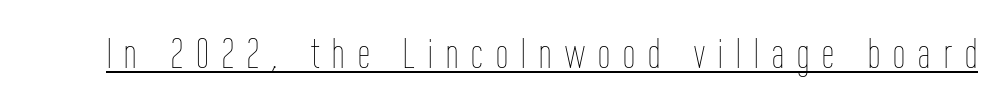
{"italic": "no", "bold": "no", "weight": "thin", "width": "condensed", "stroke_contrast": "low", "x_height": "medium", "monospaced": "no", "underline": "yes", "letter_spacing": "wide", "letter_spacing_em": 0.31, "glyph_px": 43}
